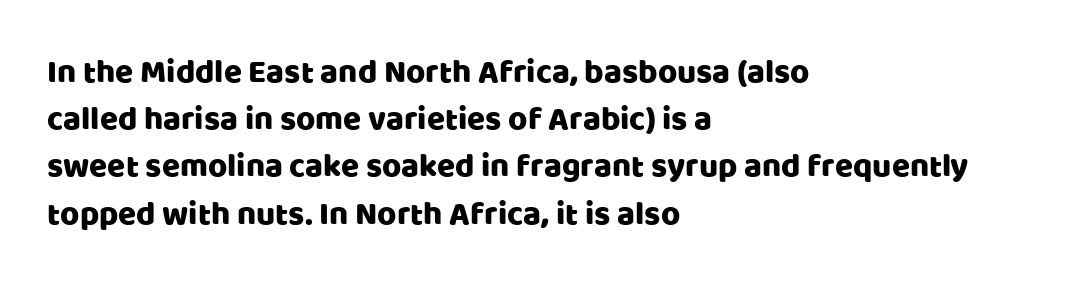
The type family on display is of the sans-serif kind. The setting favours the left margin, as ordinary paragraphs usually do. In terms of letterspacing, this is plain default setting. Letters rest on an invisible, unmarked baseline. Posture: straight, roman, zero tilt.
